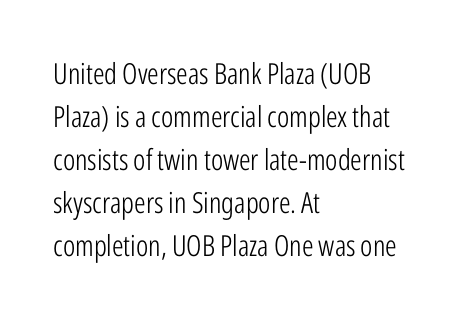
The image shows 29 px light, condensed sans-serif type, upright; set left-aligned, normal line spacing (1.48x), normal letter spacing, not underlined; low stroke contrast and a medium x-height.
